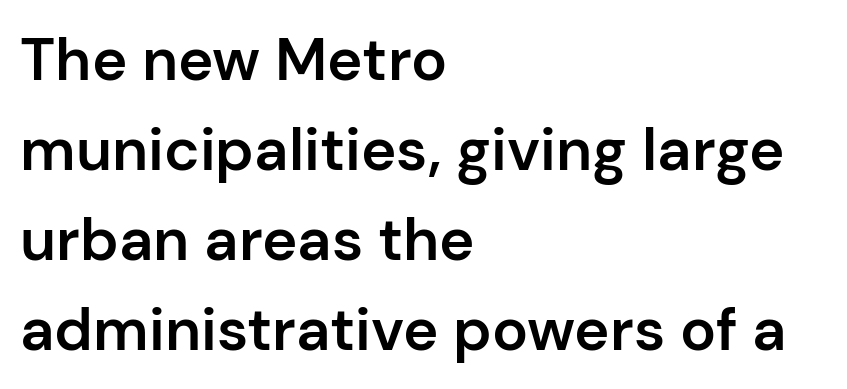
{"serif": "no", "italic": "no", "bold": "semi", "weight": "semibold", "width": "normal", "stroke_contrast": "low", "x_height": "medium", "monospaced": "no", "underline": "no", "align": "left", "line_spacing": "normal", "line_spacing_ratio": 1.5, "letter_spacing": "normal", "letter_spacing_em": 0.0, "glyph_px": 60}
